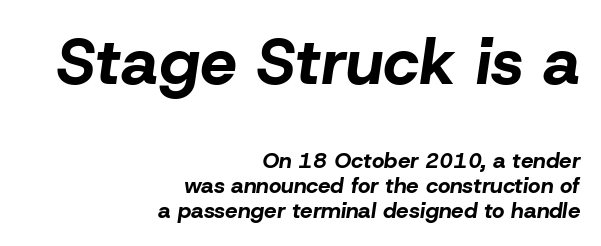
Observe the ordinary spacing: letters are neighbours, not strangers. The paragraph shown leans on its right margin. Rendered with sloped, italic letterforms. The characters look thick and weighty, a clear bold. Is this a fixed-width face? No — the glyphs have proportional, varying widths. Block one is the big one; block two sits smaller underneath.
